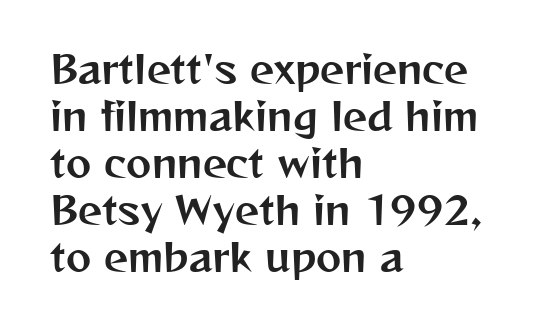
The image shows 38 px sans-serif type, upright; set left-aligned, line spacing 1.24x, normal letter spacing, not underlined; medium stroke contrast and a medium x-height.
